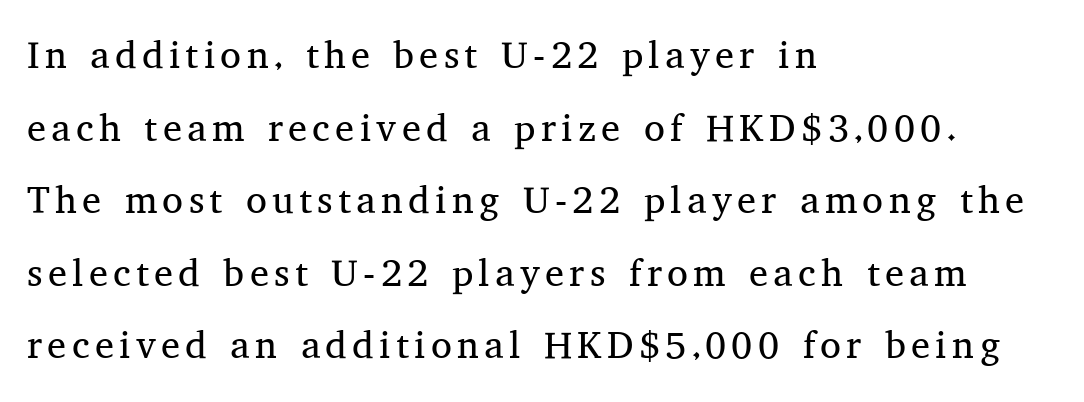
Q: Is the text bold? A: No.
Q: Is the text italic (slanted)? A: No, it is upright.
Q: Is the typeface a serif or a sans-serif typeface? A: Serif.
Q: Is the text underlined? A: No.
Q: How is the paragraph aligned? A: Left-aligned.
Q: Is the spacing between lines tight, normal or loose? A: Loose.
Q: Width (condensed, normal, or wide)? A: Normal.
Q: Stroke contrast? A: Medium.
Q: x-height? A: Medium.
Q: Monospaced? A: No.
